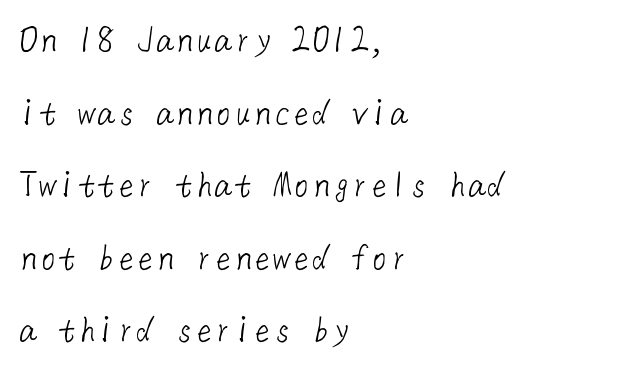
The image shows 39 px light sans-serif type; set left-aligned, line spacing 1.86x, normal letter spacing, not underlined; low stroke contrast and a medium x-height.
